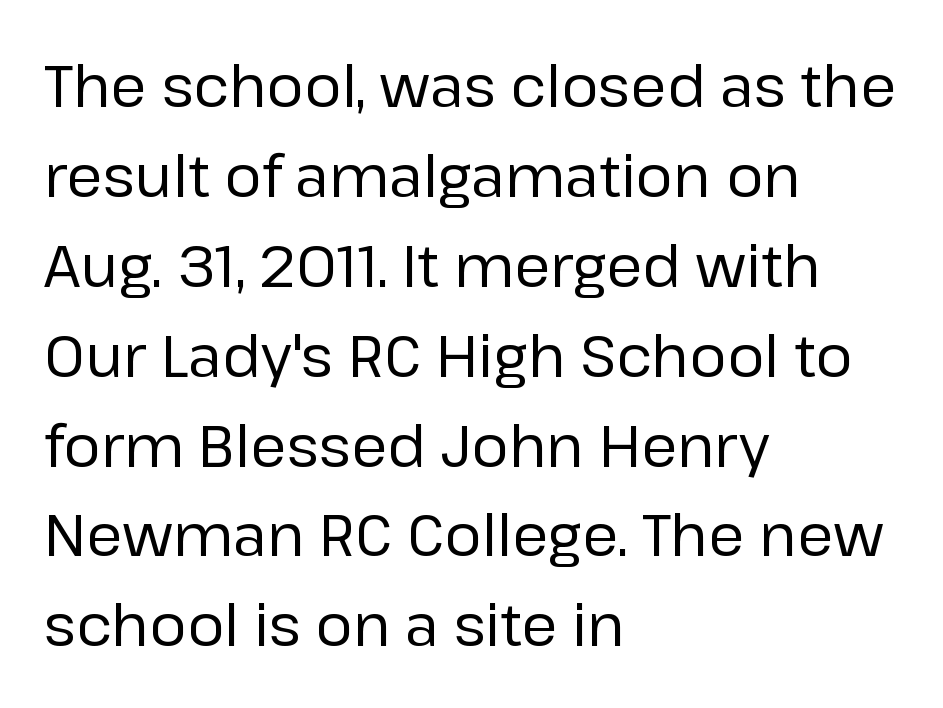
The image shows 58 px regular-weight sans-serif type, upright; set left-aligned, normal line spacing (1.55x), normal letter spacing, not underlined; low stroke contrast and a medium x-height.
